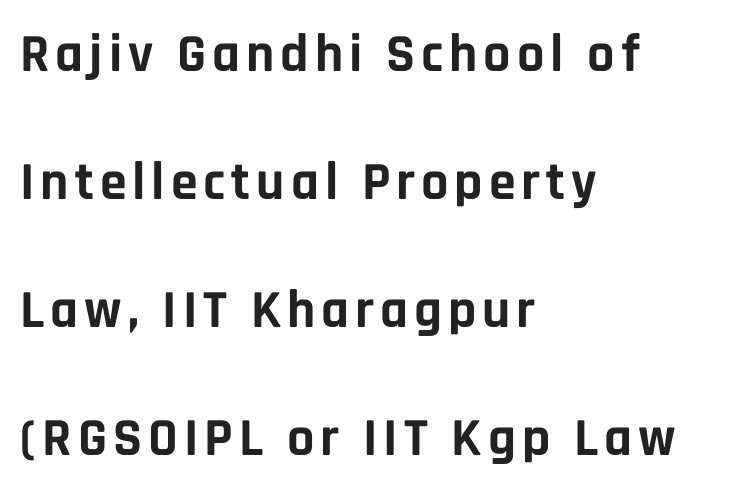
The line-height multiplier appears high, well above default. You could not count columns in this text — the font is proportionally spaced. Do the letters lean? They stand straight. What weight is shown? A full bold with thick strokes. Which margin do the lines hug? The left one — the right edge is uneven.
